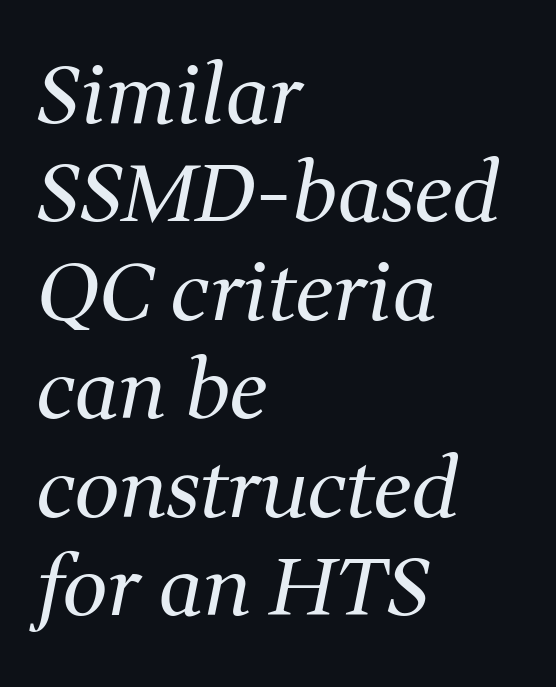
Q: Is the text bold? A: No.
Q: Is the text italic (slanted)? A: Yes, it leans right by about 11 degrees.
Q: Is the typeface a serif or a sans-serif typeface? A: Serif.
Q: Is the text underlined? A: No.
Q: How is the paragraph aligned? A: Left-aligned.
Q: Is the spacing between letters normal or unusually wide? A: Normal.
Q: Width (condensed, normal, or wide)? A: Normal.
Q: Stroke contrast? A: Medium.
Q: x-height? A: Medium.
Q: Monospaced? A: No.
